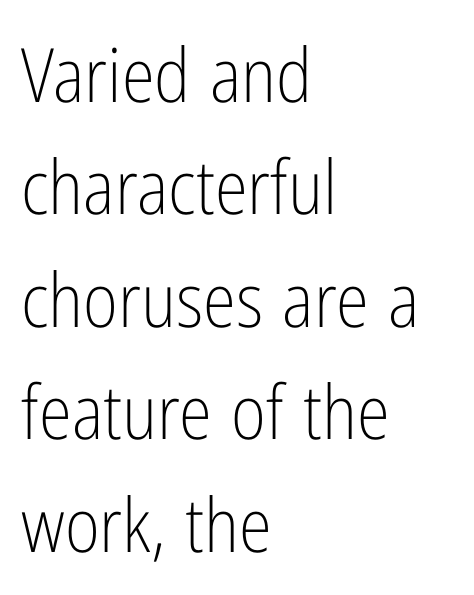
Q: Is the text bold? A: No.
Q: Is the text italic (slanted)? A: No, it is upright.
Q: Is the typeface a serif or a sans-serif typeface? A: Sans-serif.
Q: Is the text underlined? A: No.
Q: How is the paragraph aligned? A: Left-aligned.
Q: Is the spacing between letters normal or unusually wide? A: Normal.
Q: Is the spacing between lines tight, normal or loose? A: Normal.
Q: Width (condensed, normal, or wide)? A: Condensed.
Q: Stroke contrast? A: Low.
Q: x-height? A: Medium.
Q: Monospaced? A: No.
